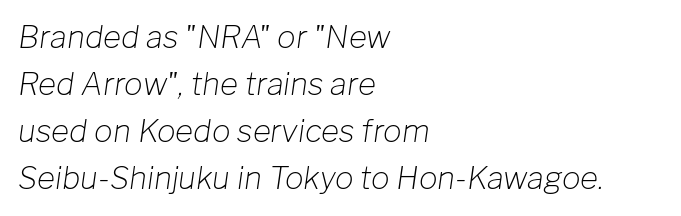
A typesetter would call this leading conventional body-copy spacing. Words float on clear page, feet unadorned. Tracking value appears to be zero — textbook default spacing. The letters advance in unequal steps, a hallmark of proportional type.
